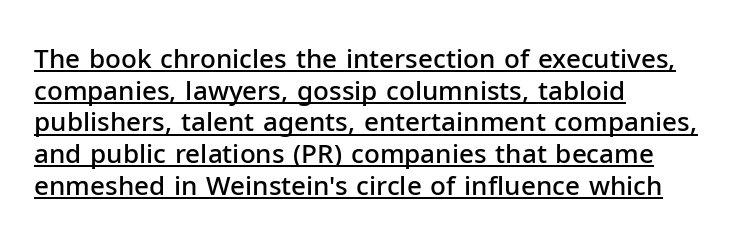
This rendering leaves character spacing at its baseline value. Does a line run under the words? Yes, clearly. The rendering uses a semibold face; strokes are thickened but not to full bold. Is there any slant? The stems are plumb.
